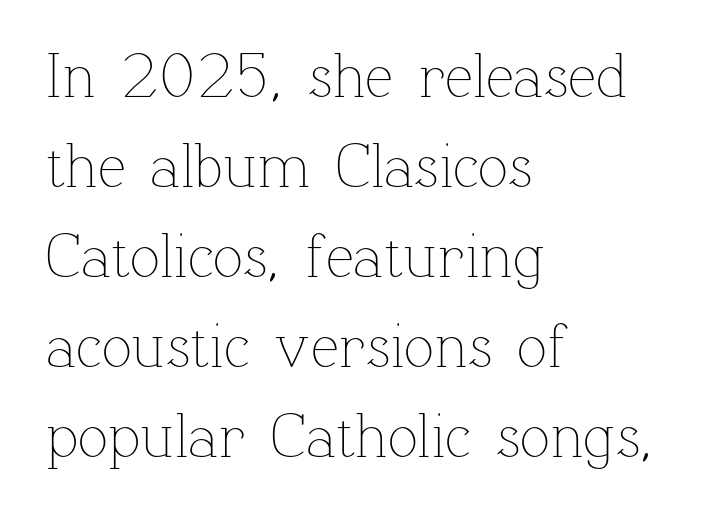
Stroke mass is kept to a normal reading level or below. Quick note: not italic, upright. This sample uses plain, unmodified letter spacing. This sample keeps an unexceptional amount of space between lines. A student would call this left alignment; a typographer would say flush left, rag right. The passage shown is typed in a proportional face where columns would drift.
